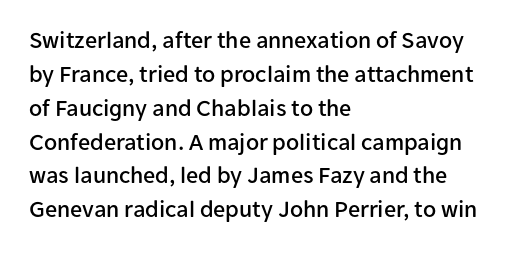
Q: Is the text italic (slanted)? A: No, it is upright.
Q: Is the text underlined? A: No.
Q: How is the paragraph aligned? A: Left-aligned.
Q: Is the spacing between letters normal or unusually wide? A: Normal.
Q: Is the spacing between lines tight, normal or loose? A: Normal.
